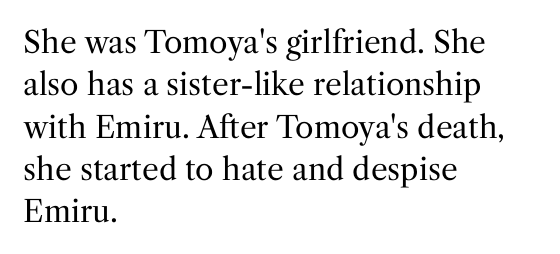
Q: Is the text bold? A: No.
Q: Is the text italic (slanted)? A: No, it is upright.
Q: Is the typeface a serif or a sans-serif typeface? A: Serif.
Q: Is the text underlined? A: No.
Q: How is the paragraph aligned? A: Left-aligned.
Q: Is the spacing between letters normal or unusually wide? A: Normal.
Q: Is the spacing between lines tight, normal or loose? A: Normal.
Q: Width (condensed, normal, or wide)? A: Normal.
Q: Stroke contrast? A: Medium.
Q: x-height? A: Medium.
Q: Monospaced? A: No.
